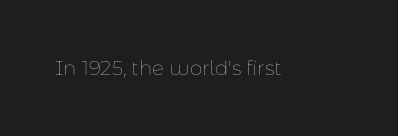
The image shows 20 px text type, upright; set normal letter spacing, not underlined.
